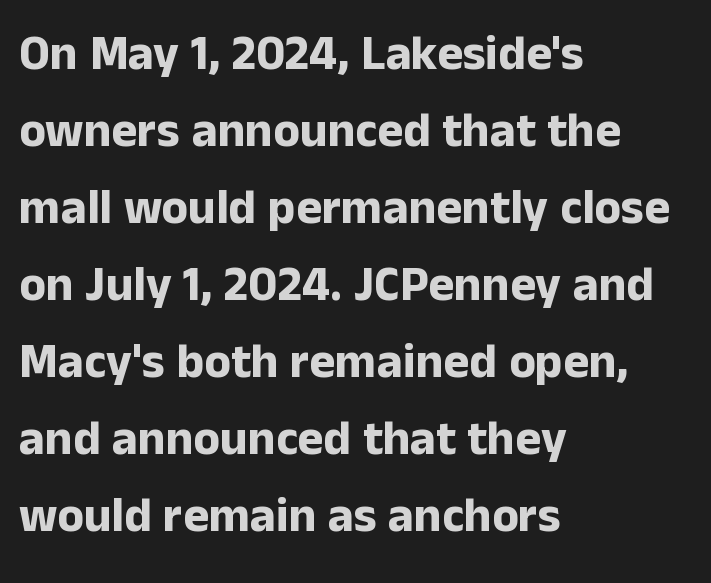
Q: Is the text bold? A: Yes.
Q: Is the text italic (slanted)? A: No, it is upright.
Q: Is the typeface a serif or a sans-serif typeface? A: Sans-serif.
Q: Is the text underlined? A: No.
Q: How is the paragraph aligned? A: Left-aligned.
Q: Is the spacing between letters normal or unusually wide? A: Normal.
Q: Is the spacing between lines tight, normal or loose? A: Normal.
Q: Width (condensed, normal, or wide)? A: Normal.
Q: Stroke contrast? A: Low.
Q: x-height? A: Medium.
Q: Monospaced? A: No.
